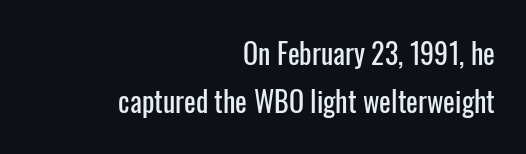
Q: Is the text italic (slanted)? A: No, it is upright.
Q: Is the typeface a serif or a sans-serif typeface? A: Sans-serif.
Q: Is the text underlined? A: No.
Q: How is the paragraph aligned? A: Right-aligned.
Q: Is the spacing between letters normal or unusually wide? A: Normal.
Q: Width (condensed, normal, or wide)? A: Condensed.
Q: Stroke contrast? A: Low.
Q: x-height? A: Medium.
Q: Monospaced? A: No.
